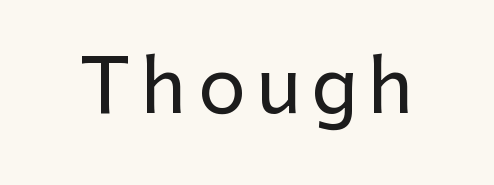
Do the characters align in a grid? No, the font is proportional. If you drew a line through each stem, it would be perfectly vertical. The passage shown is typeset with a sans-serif family. Quick note: underline off.
